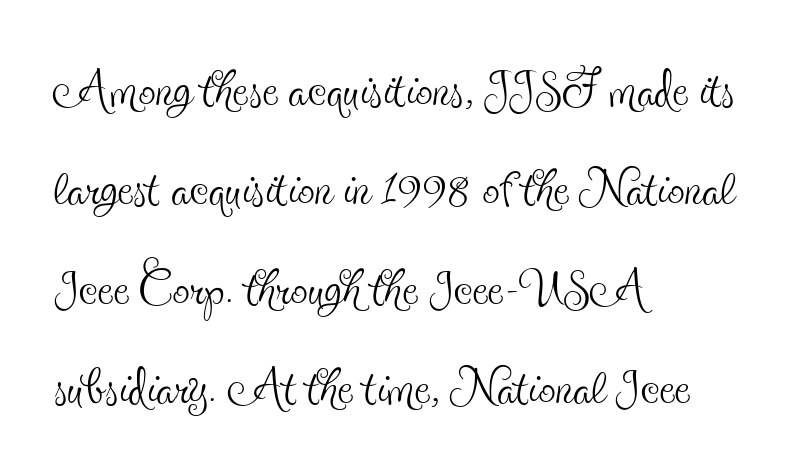
Q: Is the text bold? A: No.
Q: Is the typeface a serif or a sans-serif typeface? A: Serif.
Q: Is the text underlined? A: No.
Q: How is the paragraph aligned? A: Left-aligned.
Q: Is the spacing between letters normal or unusually wide? A: Normal.
Q: Is the spacing between lines tight, normal or loose? A: Normal.
Q: Width (condensed, normal, or wide)? A: Condensed.
Q: x-height? A: Small.
Q: Monospaced? A: No.
